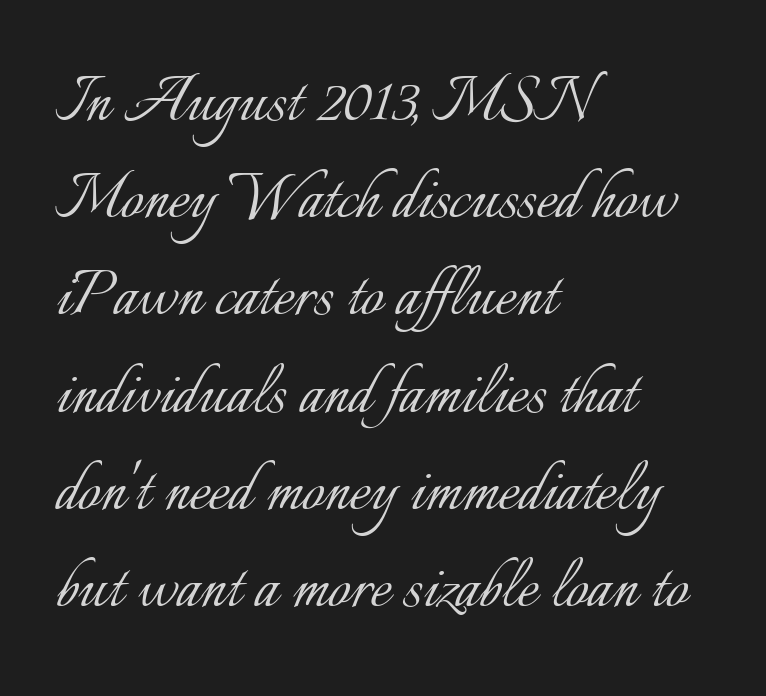
The weight tops out at a normal text grade. Decoration check: the copy has no underline. You could not count columns in this text — the font is proportionally spaced. There is no visible air inserted between adjacent glyphs.
